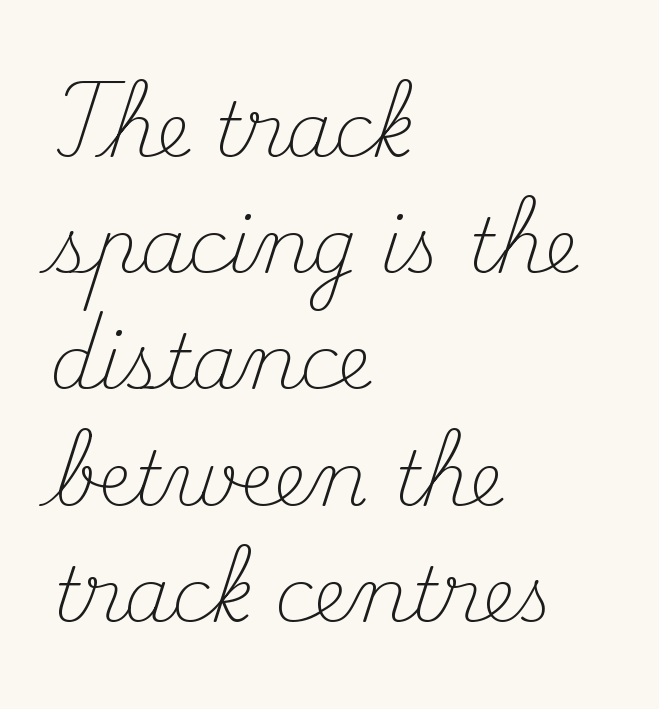
{"serif": "yes", "bold": "no", "weight": "light", "width": "normal", "stroke_contrast": "medium", "x_height": "small", "monospaced": "no", "underline": "no", "align": "left", "line_spacing": "normal", "line_spacing_ratio": 1.57, "letter_spacing": "normal", "letter_spacing_em": 0.0, "glyph_px": 74}
